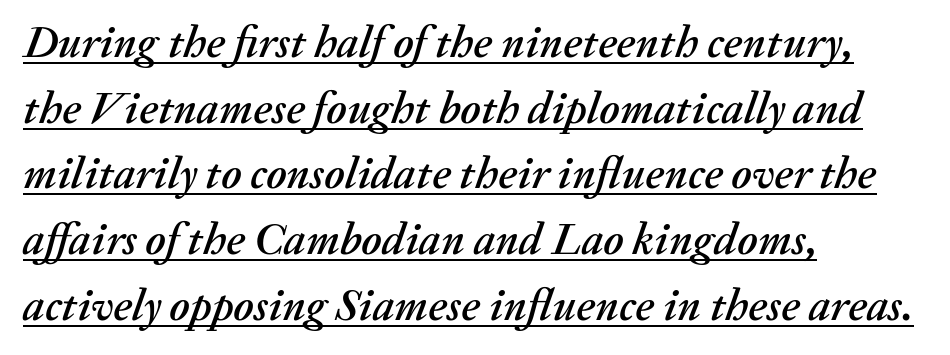
Visually the block forms a straight wall on the left and a jagged coastline on the right. Characters follow at the spacing the type designer built in. Here the designer chose a conventional face with non-uniform glyph widths. The rendering applies a slant to the glyphs. Is there much room between lines? A standard amount, neither cramped nor airy.
